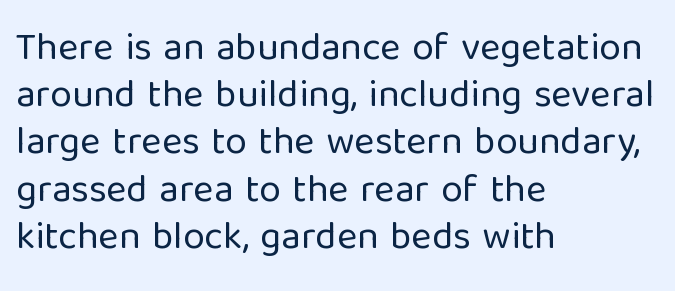
Italic? Not at all — the glyphs are vertical. A sans-serif font was chosen for this passage. Unbolded letterforms with no extra heft. Nobody touched the tracking dial on this one. The rendering uses natural spacing where letterforms have individual widths. Where is the straight margin? On the left.
